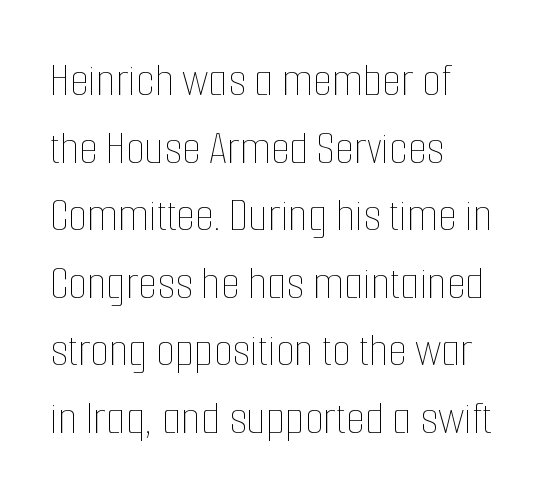
The image shows 49 px thin, condensed type, upright; set left-aligned, normal line spacing (1.38x), normal letter spacing, not underlined; low stroke contrast and a medium x-height.
